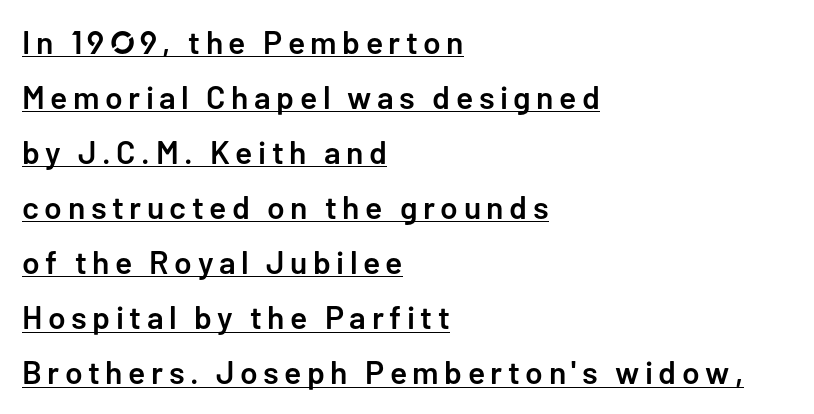
Q: Is the text bold? A: Semi-bold.
Q: Is the text italic (slanted)? A: No, it is upright.
Q: Is the typeface a serif or a sans-serif typeface? A: Sans-serif.
Q: Is the text underlined? A: Yes.
Q: How is the paragraph aligned? A: Left-aligned.
Q: Width (condensed, normal, or wide)? A: Normal.
Q: Stroke contrast? A: Low.
Q: x-height? A: Medium.
Q: Monospaced? A: No.
